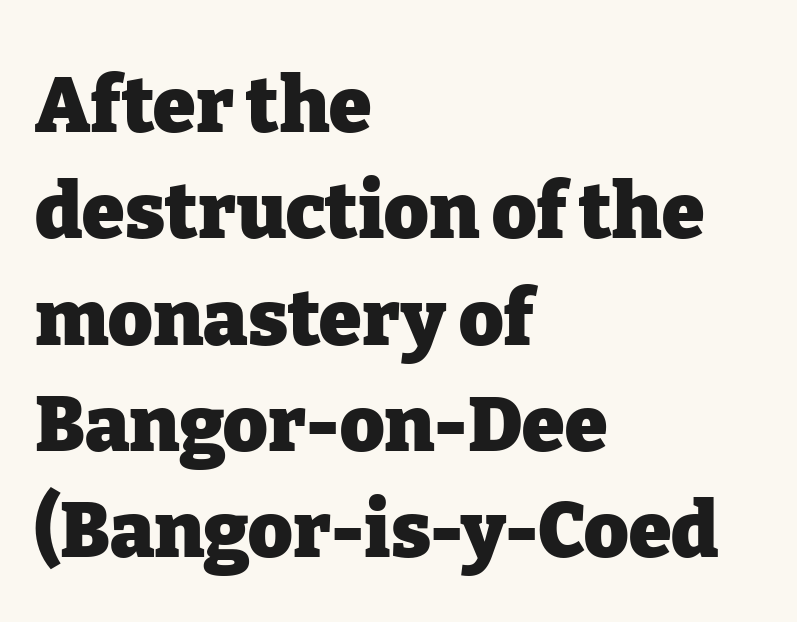
The image shows 77 px heavy serif type, upright; set left-aligned, normal line spacing (1.38x), normal letter spacing, not underlined; low stroke contrast and a medium x-height.
